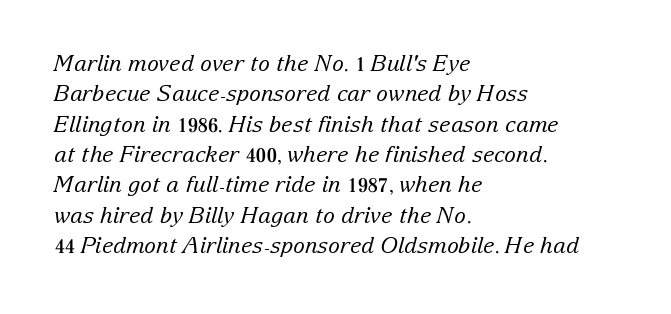
Q: Is the text bold? A: No.
Q: Is the text italic (slanted)? A: Yes, it leans right by about 15 degrees.
Q: Is the text underlined? A: No.
Q: How is the paragraph aligned? A: Left-aligned.
Q: Is the spacing between letters normal or unusually wide? A: Normal.
Q: Is the spacing between lines tight, normal or loose? A: Normal.
